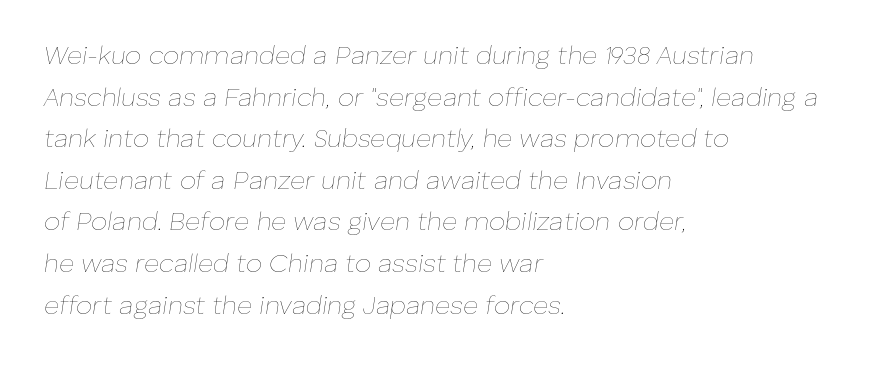
An italicized treatment has been applied to the whole sample. Unmarked baselines from the first word to the last. Letter spacing: default. A typesetter would call this leading conventional body-copy spacing.
